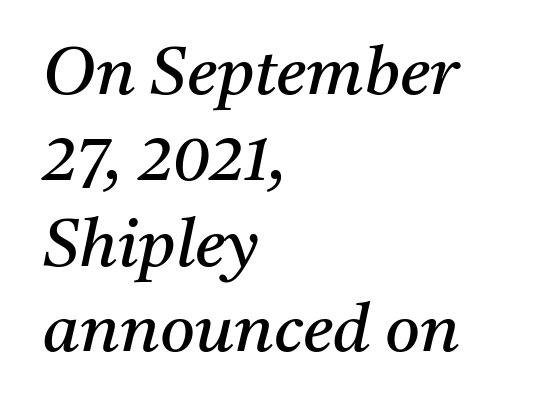
The image shows 67 px regular-weight serif type, italic (leaning right); set left-aligned, normal line spacing (1.28x), normal letter spacing, not underlined; medium stroke contrast and a medium x-height.
